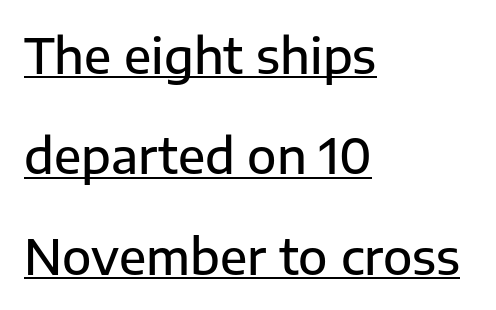
Q: Is the text bold? A: Semi-bold.
Q: Is the text italic (slanted)? A: No, it is upright.
Q: Is the typeface a serif or a sans-serif typeface? A: Sans-serif.
Q: Is the text underlined? A: Yes.
Q: How is the paragraph aligned? A: Left-aligned.
Q: Is the spacing between letters normal or unusually wide? A: Normal.
Q: Is the spacing between lines tight, normal or loose? A: Loose.
Q: Width (condensed, normal, or wide)? A: Normal.
Q: Stroke contrast? A: Low.
Q: x-height? A: Medium.
Q: Monospaced? A: No.
